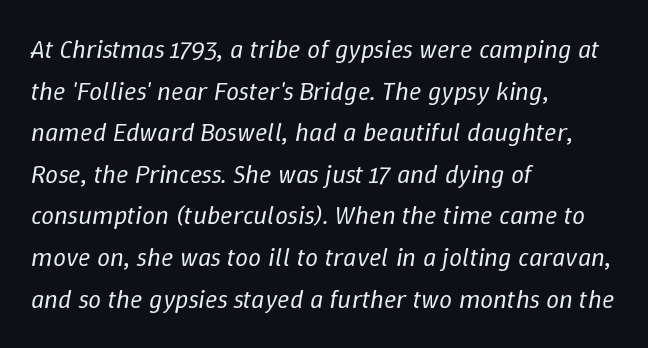
{"italic": "yes", "lean": "right", "slant_degrees": 9, "bold": "no", "underline": "no", "align": "left", "line_spacing": "normal", "line_spacing_ratio": 1.6, "letter_spacing": "normal", "letter_spacing_em": 0.0, "glyph_px": 26}
